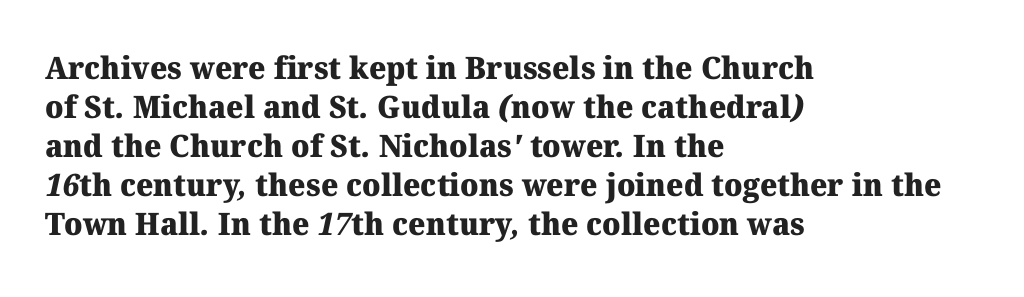
Q: Is the text bold? A: Yes.
Q: Is the typeface a serif or a sans-serif typeface? A: Serif.
Q: Is the text underlined? A: No.
Q: How is the paragraph aligned? A: Left-aligned.
Q: Is the spacing between letters normal or unusually wide? A: Normal.
Q: Is the spacing between lines tight, normal or loose? A: Normal.
Q: Width (condensed, normal, or wide)? A: Normal.
Q: Stroke contrast? A: Medium.
Q: x-height? A: Medium.
Q: Monospaced? A: No.
